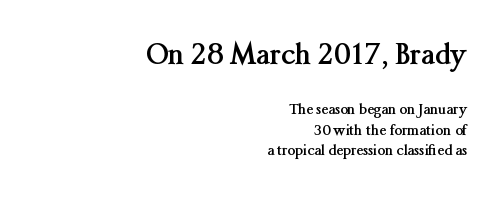
{"serif": "yes", "italic": "no", "bold": "yes", "weight": "semibold", "width": "normal", "stroke_contrast": "medium", "x_height": "medium", "monospaced": "no", "underline": "no", "align": "right", "line_spacing": "normal", "line_spacing_ratio": 1.46, "letter_spacing": "normal", "letter_spacing_em": 0.0, "larger_block": "first", "size_ratio": 2.0, "glyph_px": 28}
